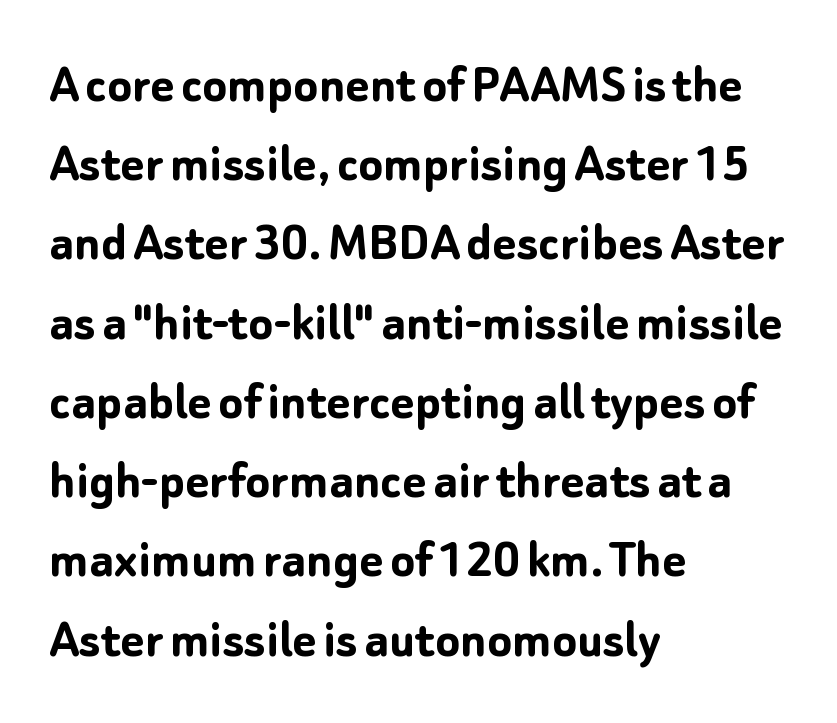
{"serif": "no", "italic": "no", "bold": "yes", "weight": "semibold", "width": "normal", "stroke_contrast": "low", "x_height": "medium", "monospaced": "no", "underline": "no", "align": "left", "line_spacing": "normal", "line_spacing_ratio": 1.39, "letter_spacing": "normal", "letter_spacing_em": 0.0, "glyph_px": 57}
